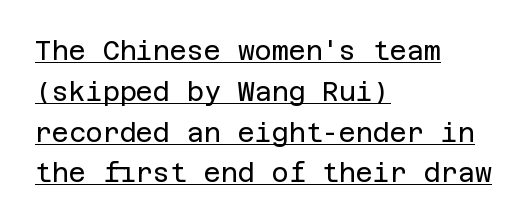
Q: Is the text bold? A: No.
Q: Is the text italic (slanted)? A: No, it is upright.
Q: Is the text underlined? A: Yes.
Q: How is the paragraph aligned? A: Left-aligned.
Q: Is the spacing between letters normal or unusually wide? A: Normal.
Q: Is the spacing between lines tight, normal or loose? A: Normal.
